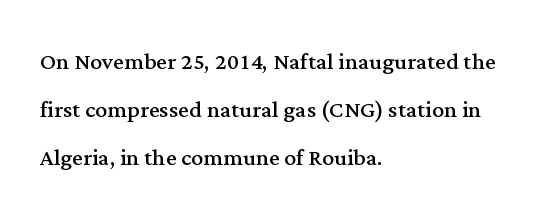
{"serif": "yes", "italic": "no", "bold": "no", "weight": "regular", "width": "normal", "stroke_contrast": "medium", "x_height": "medium", "monospaced": "no", "underline": "no", "align": "left", "line_spacing": "normal", "line_spacing_ratio": 1.6, "letter_spacing": "normal", "letter_spacing_em": 0.0, "glyph_px": 30}
